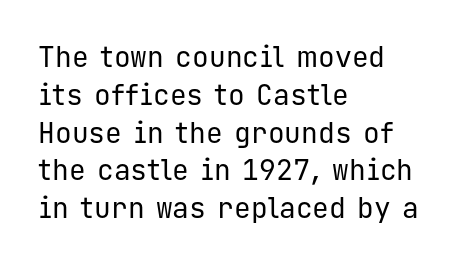
This sample uses plain, unmodified letter spacing. Type style note: lacks serifs. Lines of text with bare space underneath. The axis of the letterforms is exactly vertical.
